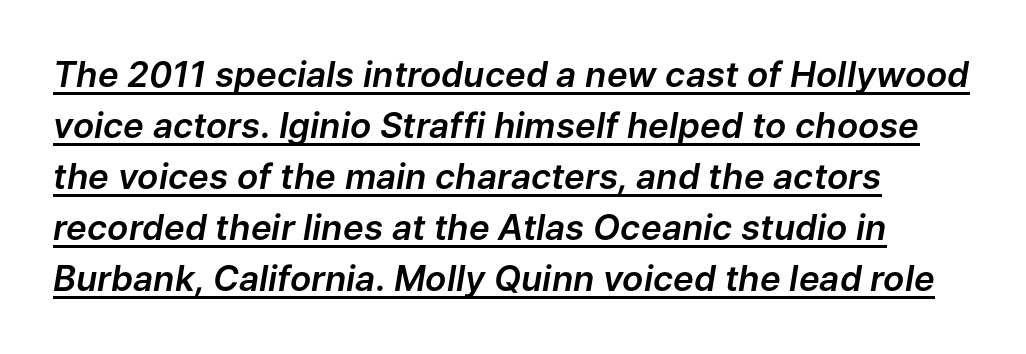
The image shows 35 px text type, italic (leaning right); set normal line spacing (1.46x), normal letter spacing, underlined; low stroke contrast and a medium x-height.
